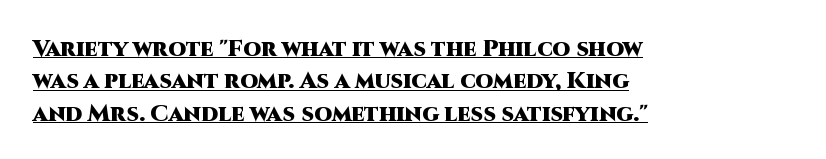
The image shows 23 px bold type, upright; set left-aligned, normal line spacing (1.41x), normal letter spacing, underlined.
